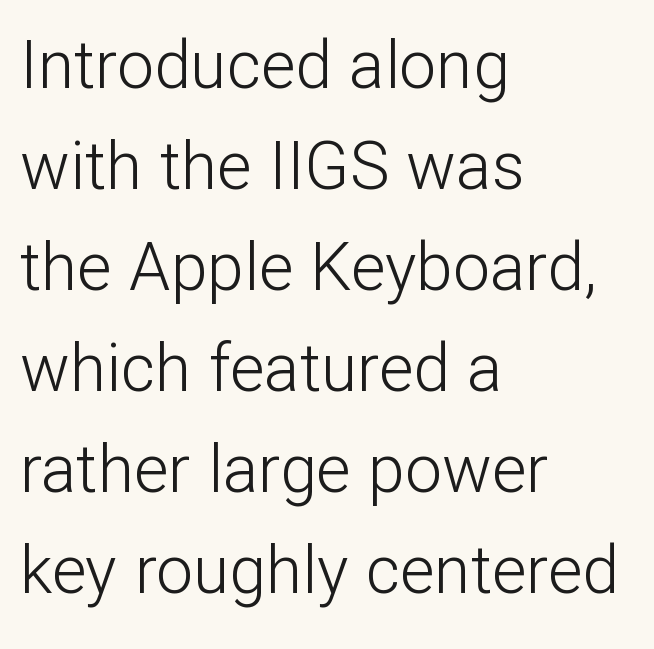
Q: Is the text bold? A: No.
Q: Is the text italic (slanted)? A: No, it is upright.
Q: Is the typeface a serif or a sans-serif typeface? A: Sans-serif.
Q: Is the text underlined? A: No.
Q: How is the paragraph aligned? A: Left-aligned.
Q: Is the spacing between letters normal or unusually wide? A: Normal.
Q: Is the spacing between lines tight, normal or loose? A: Normal.
Q: Width (condensed, normal, or wide)? A: Normal.
Q: Stroke contrast? A: Low.
Q: x-height? A: Medium.
Q: Monospaced? A: No.
